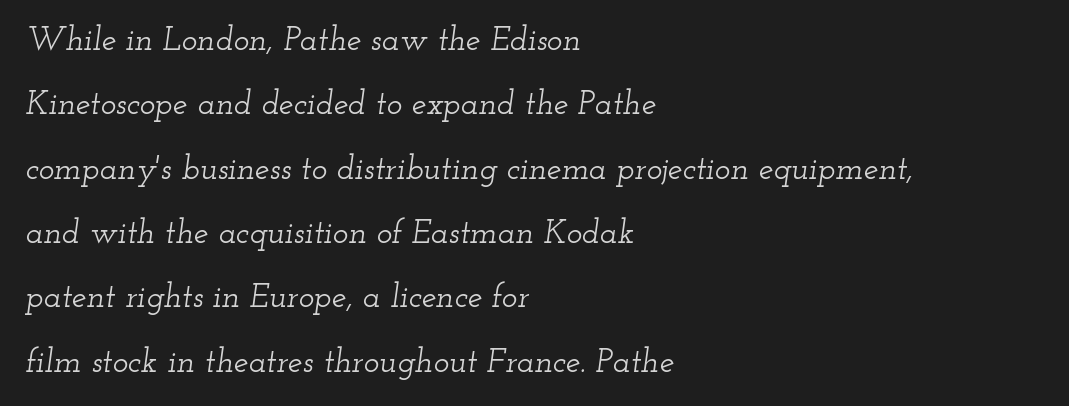
The image shows 33 px wide serif type, italic (leaning right); set left-aligned, loose line spacing (1.95x), normal letter spacing, not underlined; low stroke contrast and a small x-height.
